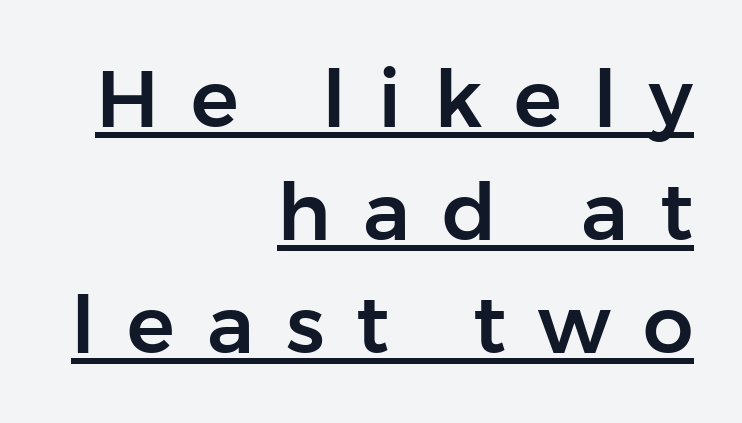
{"serif": "no", "italic": "no", "width": "normal", "stroke_contrast": "low", "x_height": "medium", "monospaced": "no", "underline": "yes", "align": "right", "line_spacing": "normal", "line_spacing_ratio": 1.41, "letter_spacing": "wide", "letter_spacing_em": 0.4, "glyph_px": 80}
